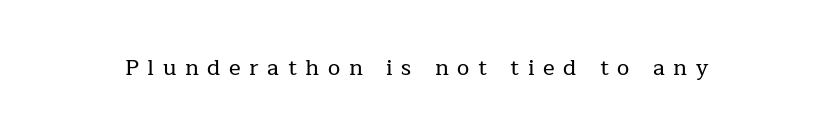
The image shows 22 px text type, upright; set unusually wide letter spacing (+0.39 em), not underlined.
